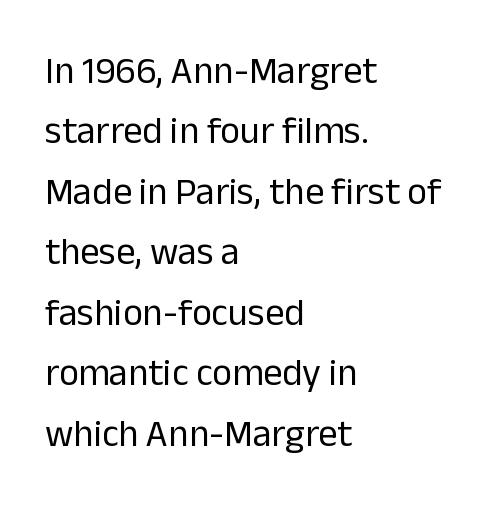
{"serif": "no", "italic": "no", "bold": "no", "weight": "regular", "width": "normal", "stroke_contrast": "low", "x_height": "medium", "monospaced": "no", "underline": "no", "align": "left", "line_spacing": "normal", "line_spacing_ratio": 1.59, "letter_spacing": "normal", "letter_spacing_em": 0.0, "glyph_px": 38}
